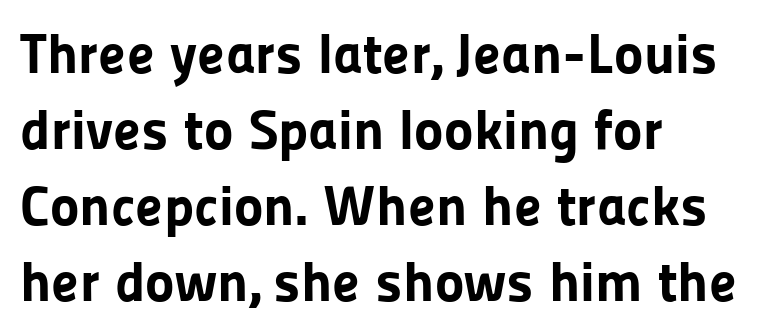
The rows are spaced the way most documents space them. Upright lettering throughout. You could call the tracking neutral — neither tight nor loose. The rag falls on the right side of this text block. Stroke terminals: plain, sans-serif.
